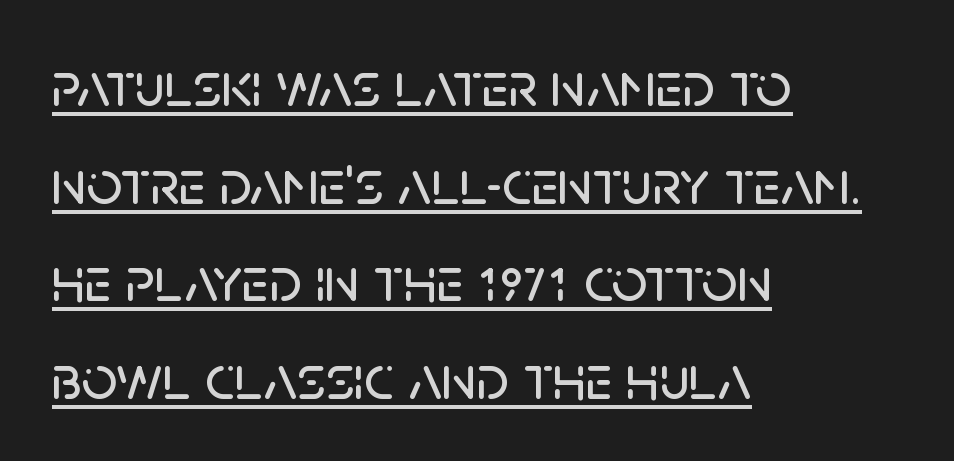
Q: Is the text italic (slanted)? A: No, it is upright.
Q: Is the typeface a serif or a sans-serif typeface? A: Sans-serif.
Q: Is the text underlined? A: Yes.
Q: How is the paragraph aligned? A: Left-aligned.
Q: Is the spacing between letters normal or unusually wide? A: Normal.
Q: Is the spacing between lines tight, normal or loose? A: Normal.
Q: Width (condensed, normal, or wide)? A: Normal.
Q: Stroke contrast? A: Low.
Q: x-height? A: Large.
Q: Monospaced? A: No.
